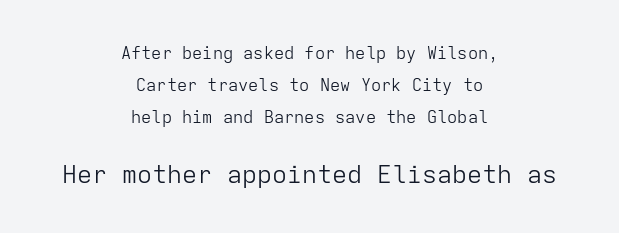
The image shows 25 px text type, upright; set centered, line spacing 1.88x, normal letter spacing, not underlined; the second (bottom) block is 1.47x larger.
